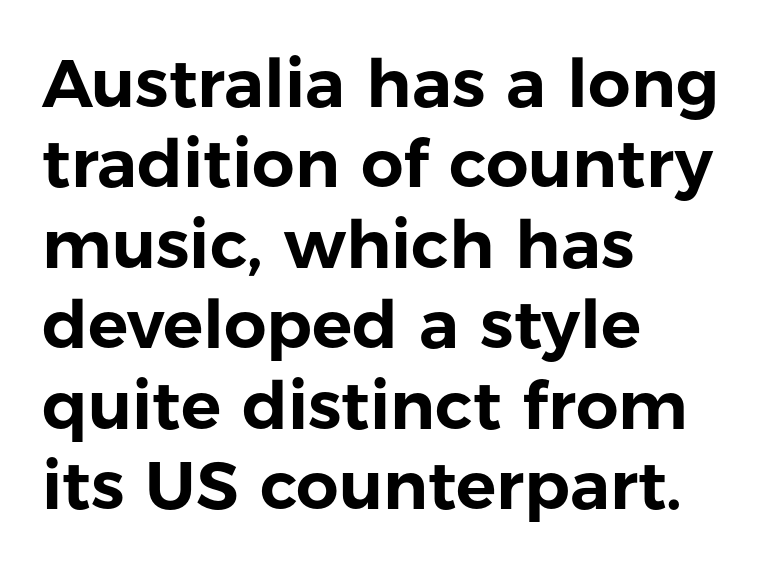
{"serif": "no", "italic": "no", "width": "normal", "stroke_contrast": "low", "x_height": "medium", "monospaced": "no", "underline": "no", "align": "left", "line_spacing_ratio": 1.2, "letter_spacing": "normal", "letter_spacing_em": 0.0, "glyph_px": 67}
